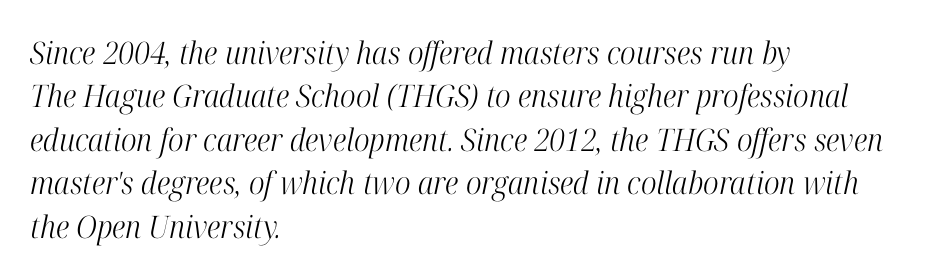
Summary of vertical rhythm: regular, with standard interline spacing. Looks like regular typesetting: each glyph gets only the width it needs. The weight would be labelled regular, book, light, or lighter still. A classic flush-left, rag-right setting is used for this passage.
